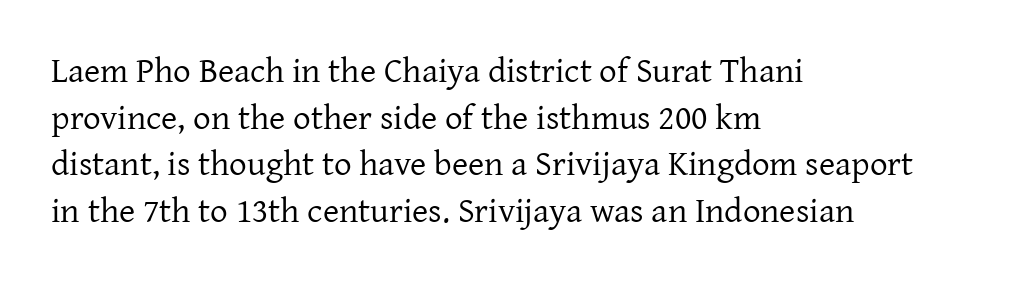
Q: Is the text bold? A: No.
Q: Is the text italic (slanted)? A: No, it is upright.
Q: Is the typeface a serif or a sans-serif typeface? A: Serif.
Q: Is the text underlined? A: No.
Q: How is the paragraph aligned? A: Left-aligned.
Q: Is the spacing between letters normal or unusually wide? A: Normal.
Q: Is the spacing between lines tight, normal or loose? A: Normal.
Q: Width (condensed, normal, or wide)? A: Normal.
Q: Stroke contrast? A: Low.
Q: x-height? A: Medium.
Q: Monospaced? A: No.
